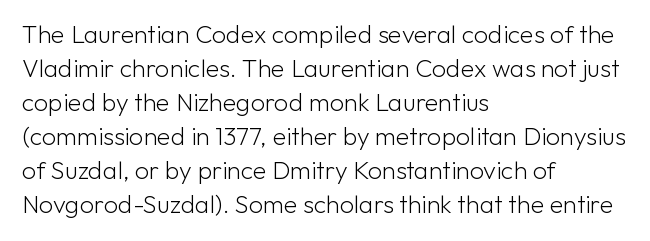
{"italic": "no", "bold": "no", "underline": "no", "align": "left", "line_spacing": "normal", "line_spacing_ratio": 1.36, "letter_spacing": "normal", "letter_spacing_em": 0.0, "glyph_px": 25}
